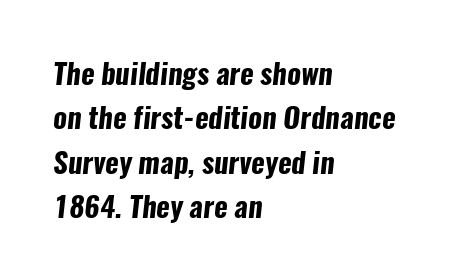
{"serif": "no", "bold": "yes", "weight": "bold", "width": "condensed", "stroke_contrast": "low", "x_height": "medium", "monospaced": "no", "underline": "no", "align": "left", "line_spacing": "normal", "line_spacing_ratio": 1.53, "letter_spacing": "normal", "letter_spacing_em": 0.0, "glyph_px": 29}
